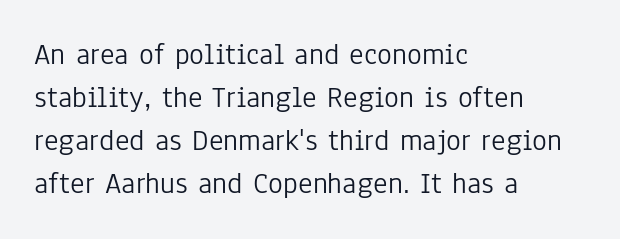
Q: Is the text bold? A: No.
Q: Is the text italic (slanted)? A: No, it is upright.
Q: Is the typeface a serif or a sans-serif typeface? A: Sans-serif.
Q: Is the text underlined? A: No.
Q: How is the paragraph aligned? A: Left-aligned.
Q: Is the spacing between letters normal or unusually wide? A: Normal.
Q: Is the spacing between lines tight, normal or loose? A: Normal.
Q: Width (condensed, normal, or wide)? A: Condensed.
Q: Stroke contrast? A: Low.
Q: x-height? A: Medium.
Q: Monospaced? A: No.
